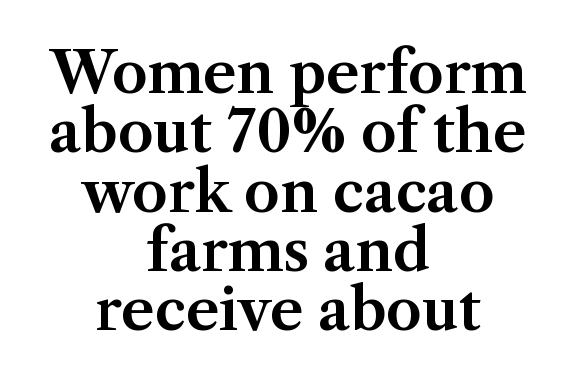
The image shows 57 px serif type, upright; set centered, tight line spacing (1.04x), normal letter spacing, not underlined; medium stroke contrast and a medium x-height.
